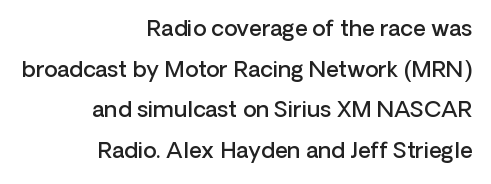
Q: Is the text bold? A: Semi-bold.
Q: Is the text italic (slanted)? A: No, it is upright.
Q: Is the text underlined? A: No.
Q: How is the paragraph aligned? A: Right-aligned.
Q: Is the spacing between letters normal or unusually wide? A: Normal.
